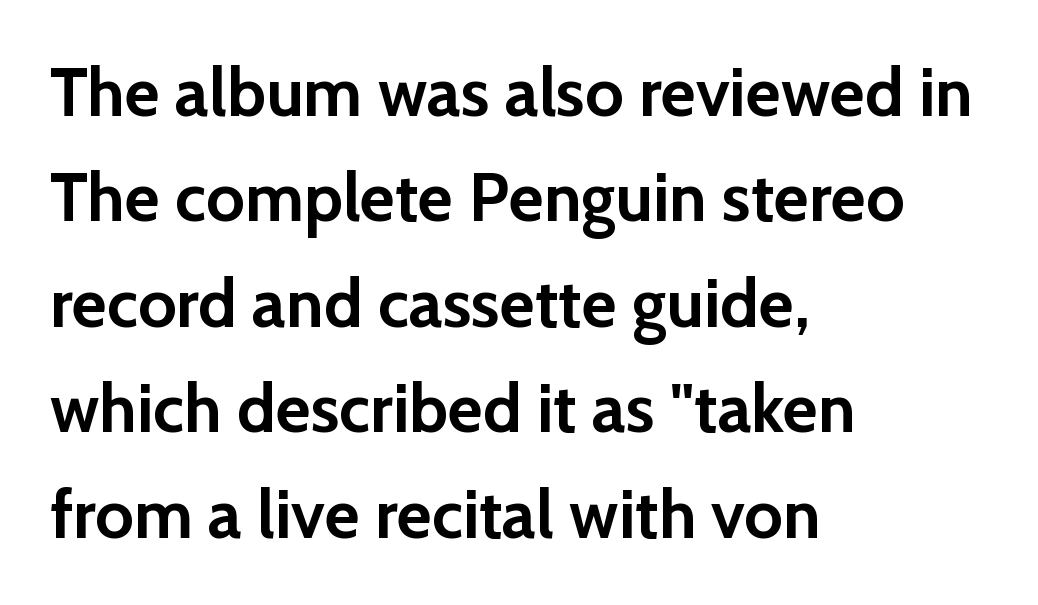
Q: Is the text bold? A: Yes.
Q: Is the text italic (slanted)? A: No, it is upright.
Q: Is the typeface a serif or a sans-serif typeface? A: Sans-serif.
Q: Is the text underlined? A: No.
Q: How is the paragraph aligned? A: Left-aligned.
Q: Is the spacing between letters normal or unusually wide? A: Normal.
Q: Is the spacing between lines tight, normal or loose? A: Normal.
Q: Width (condensed, normal, or wide)? A: Normal.
Q: Stroke contrast? A: Low.
Q: x-height? A: Medium.
Q: Monospaced? A: No.
